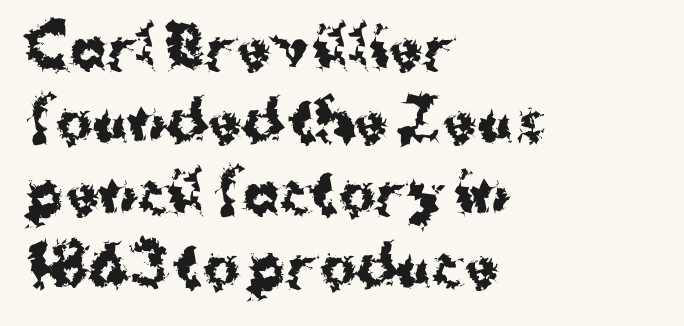
The image shows 55 px bold sans-serif type, upright; set left-aligned, normal line spacing (1.32x), normal letter spacing, not underlined; medium stroke contrast and a medium x-height.
